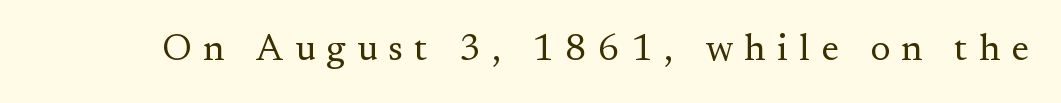
The image shows 38 px regular-weight serif type, upright; set unusually wide letter spacing (+0.3 em), not underlined; medium stroke contrast and a small x-height.
